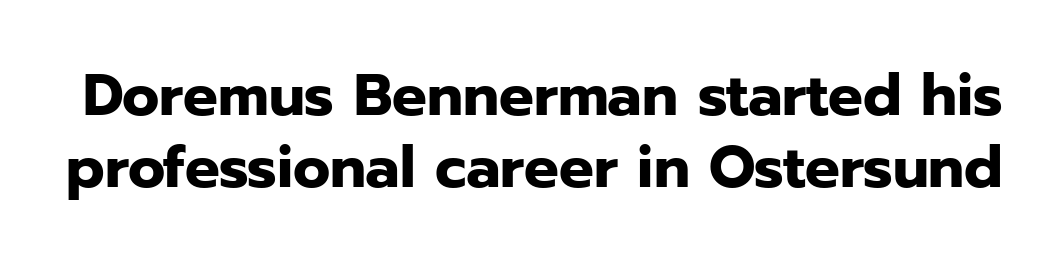
The image shows 58 px heavy sans-serif type, upright; set line spacing 1.24x, normal letter spacing, not underlined; low stroke contrast and a medium x-height.
